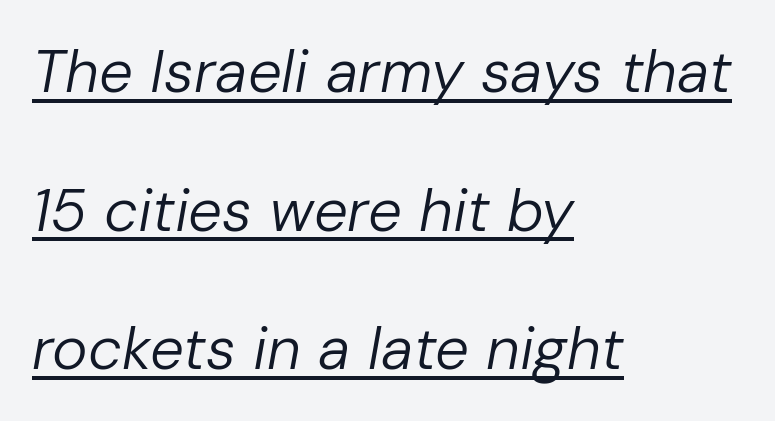
Q: Is the text bold? A: No.
Q: Is the text italic (slanted)? A: Yes, it leans right by about 10 degrees.
Q: Is the text underlined? A: Yes.
Q: How is the paragraph aligned? A: Left-aligned.
Q: Is the spacing between letters normal or unusually wide? A: Normal.
Q: Is the spacing between lines tight, normal or loose? A: Loose.
Q: Width (condensed, normal, or wide)? A: Normal.
Q: Stroke contrast? A: Low.
Q: x-height? A: Medium.
Q: Monospaced? A: No.
